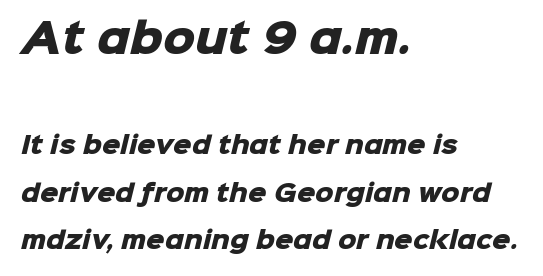
Q: Is the text bold? A: Yes.
Q: Is the typeface a serif or a sans-serif typeface? A: Sans-serif.
Q: Is the text underlined? A: No.
Q: How is the paragraph aligned? A: Left-aligned.
Q: Is the spacing between letters normal or unusually wide? A: Normal.
Q: Is the spacing between lines tight, normal or loose? A: Loose.
Q: Which block of text is set in a larger size, the first (top) or the second (bottom)? A: The first (top) one.
Q: Width (condensed, normal, or wide)? A: Normal.
Q: Stroke contrast? A: Low.
Q: x-height? A: Medium.
Q: Monospaced? A: No.
